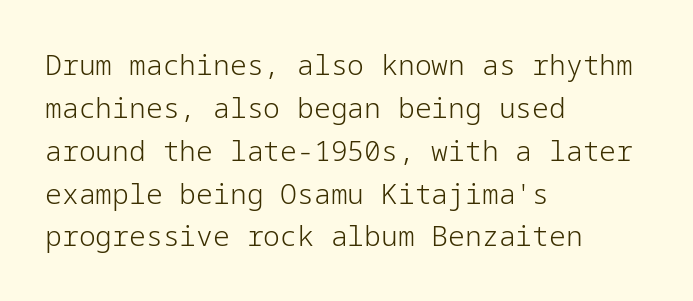
Q: Is the text bold? A: No.
Q: Is the text italic (slanted)? A: No, it is upright.
Q: Is the typeface a serif or a sans-serif typeface? A: Sans-serif.
Q: Is the text underlined? A: No.
Q: How is the paragraph aligned? A: Left-aligned.
Q: Is the spacing between letters normal or unusually wide? A: Normal.
Q: Is the spacing between lines tight, normal or loose? A: Normal.
Q: Width (condensed, normal, or wide)? A: Normal.
Q: Stroke contrast? A: Low.
Q: x-height? A: Medium.
